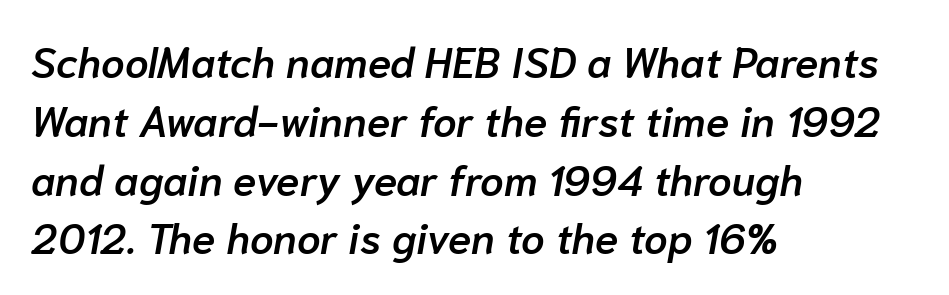
{"italic": "yes", "lean": "right", "slant_degrees": 10, "bold": "semi", "weight": "semibold", "width": "normal", "stroke_contrast": "low", "x_height": "medium", "monospaced": "no", "underline": "no", "align": "left", "line_spacing": "normal", "line_spacing_ratio": 1.4, "letter_spacing": "normal", "letter_spacing_em": 0.0, "glyph_px": 42}
